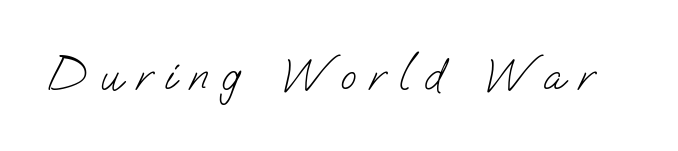
Do the characters align in a grid? No, the font is proportional. In terms of letterspacing, this is a distinctly airy, spread setting. The specimen omits any rule beneath the text block's lines. Stems and bowls with no extra thickness — not bold.
